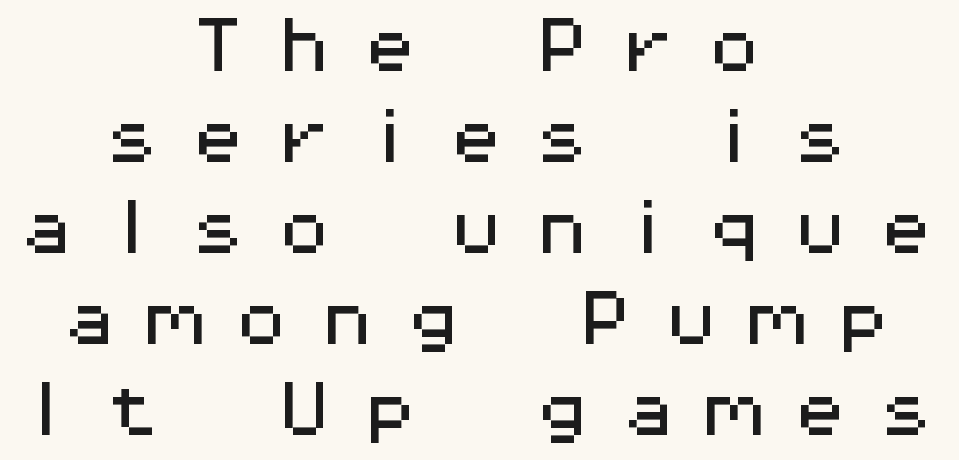
Rows of type keep a routine distance in the vertical direction. It's the straight-up-and-down kind of type. The space directly below the letters is spotless. Looks like terminal output: every glyph gets an equal slot.
